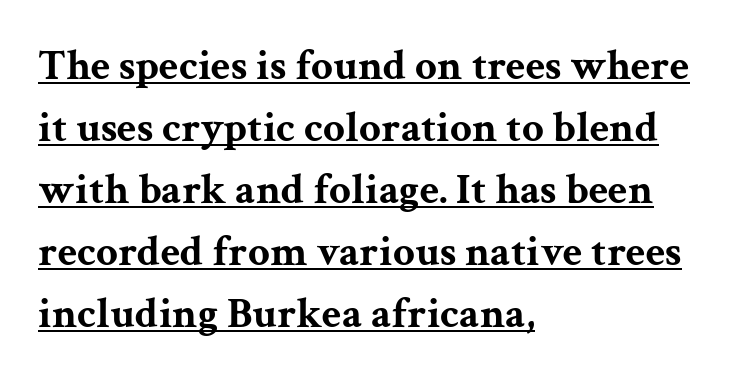
{"serif": "yes", "italic": "no", "bold": "yes", "weight": "bold", "width": "wide", "stroke_contrast": "medium", "x_height": "medium", "monospaced": "no", "underline": "yes", "align": "left", "line_spacing": "normal", "line_spacing_ratio": 1.44, "letter_spacing": "normal", "letter_spacing_em": 0.0, "glyph_px": 43}
